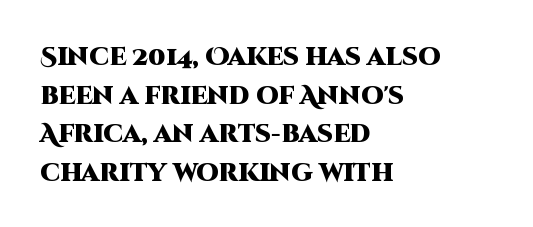
{"italic": "no", "bold": "yes", "underline": "no", "align": "left", "line_spacing": "normal", "line_spacing_ratio": 1.55, "letter_spacing": "normal", "letter_spacing_em": 0.0, "glyph_px": 25}
